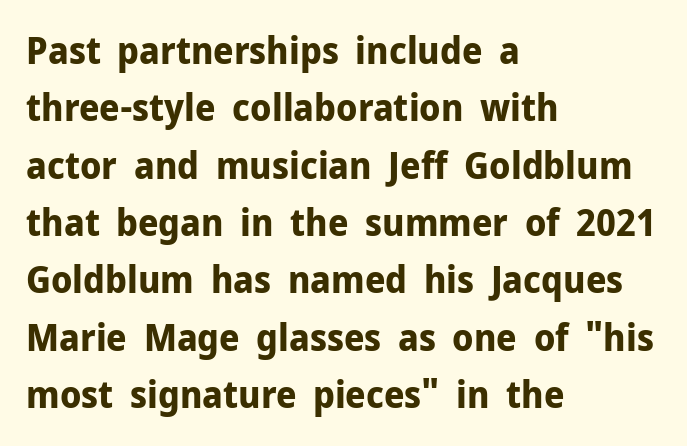
The image shows 37 px bold sans-serif type, upright; set left-aligned, normal line spacing (1.55x), normal letter spacing, not underlined; low stroke contrast and a medium x-height.
